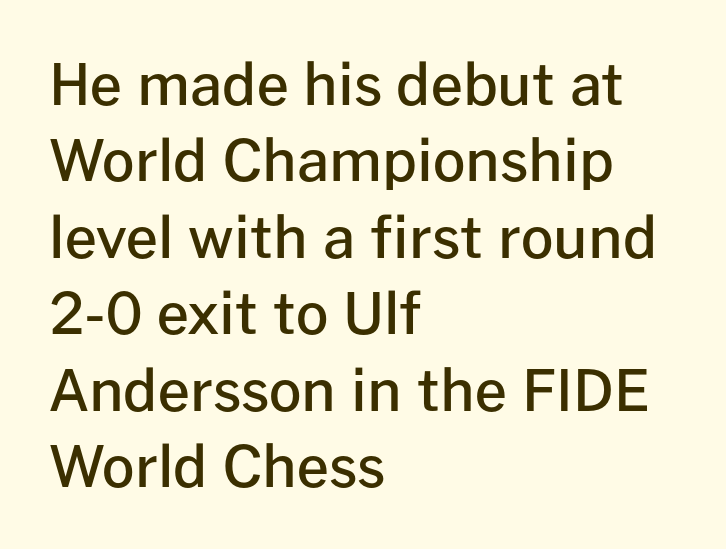
No italicization has been applied; the sample stays upright. Character widths vary here, with narrow letters taking less room than wide ones. In terms of weight, the rendering is demibold, just under bold. Honestly, there is no underline to notice here at all.
